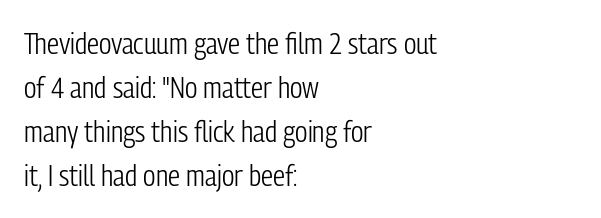
The image shows 30 px light, condensed sans-serif type, upright; set left-aligned, normal line spacing (1.47x), normal letter spacing, not underlined; low stroke contrast and a medium x-height.
